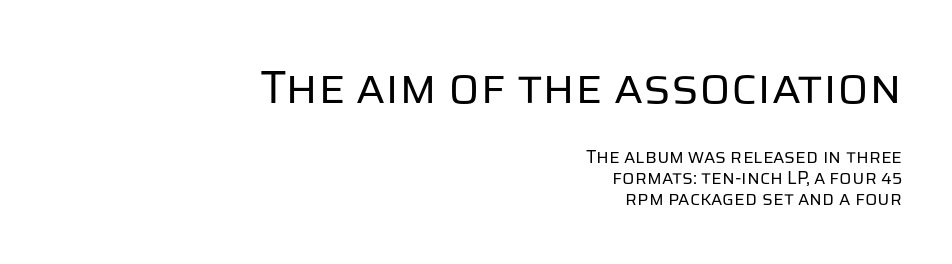
Compare the two chunks: the upper has the greater cap height. The typeface has the unassuming heft of standard copy or less. Is the block centered? No — it sits flush against the right margin. The zone under the glyphs is completely vacant. There is no visible air inserted between adjacent glyphs. This sample has the flowing, uneven cadence of proportional lettering.
